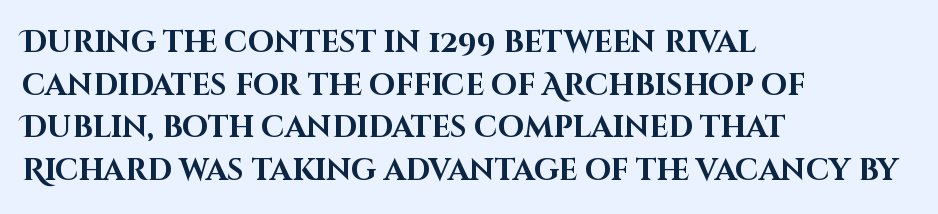
The image shows 30 px bold sans-serif type, upright; set left-aligned, normal line spacing (1.42x), normal letter spacing, not underlined; high stroke contrast and a large x-height.
